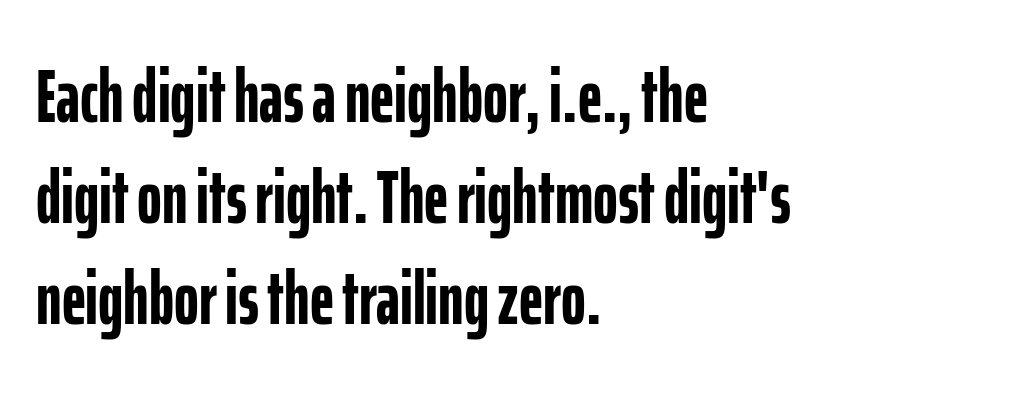
{"serif": "no", "italic": "no", "bold": "yes", "weight": "semibold", "width": "condensed", "stroke_contrast": "low", "x_height": "medium", "monospaced": "no", "underline": "no", "align": "left", "line_spacing": "normal", "line_spacing_ratio": 1.35, "letter_spacing": "normal", "letter_spacing_em": 0.0, "glyph_px": 75}
